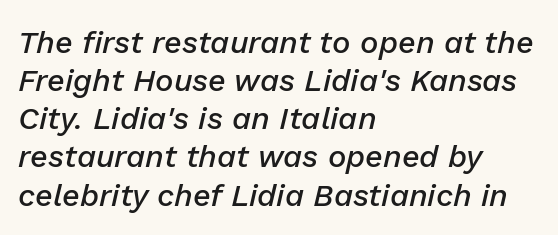
The specimen reads as italic at a glance. Semibold letterforms, between regular and bold. Rule under the text: the space is simply empty. Casual observation: everything's shoved over to the left. The letters advance in unequal steps, a hallmark of proportional type. Compared with typical body copy, the letter spacing here is the same.
